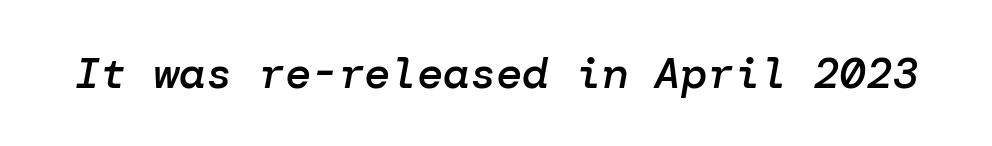
The image shows 44 px semibold type, italic (leaning right); set normal letter spacing, not underlined; low stroke contrast and a medium x-height.
